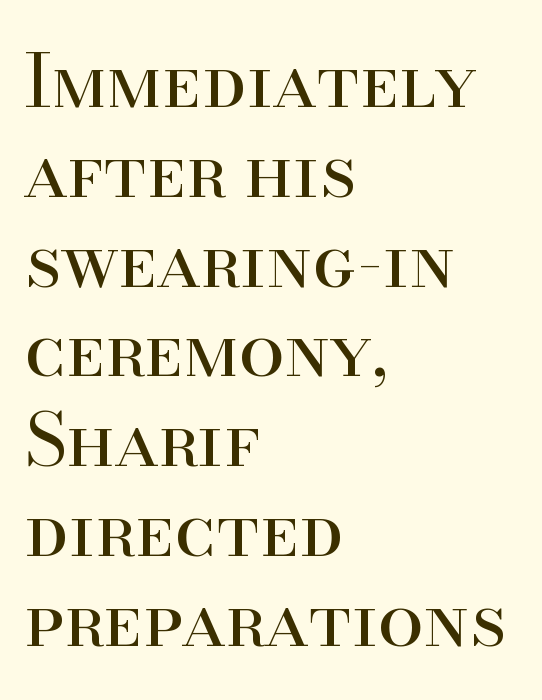
A typesetter would call this proportional, since set widths differ per character. Descenders hang freely into open space. The axis of the letterforms is exactly vertical. The tracking reads as untouched default to a designer's eye. A classic flush-left, rag-right setting is used for this passage. You can tell from the footed stems that serif type was used.
